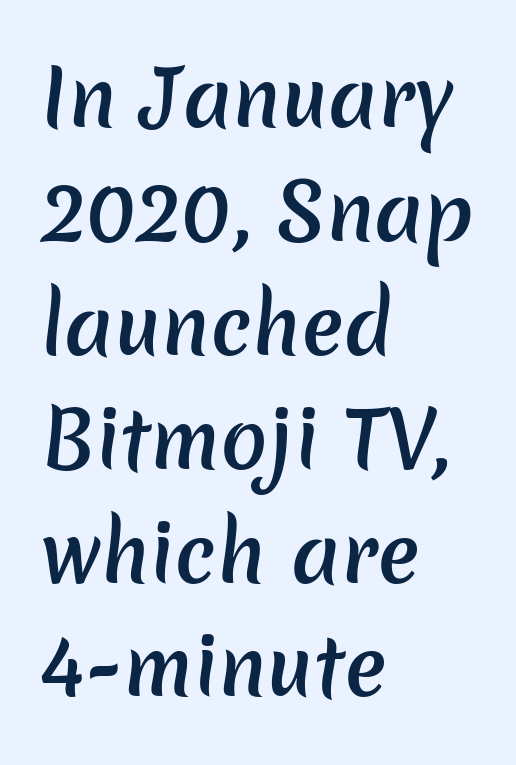
The passage shown stacks its lines at a standard gap. Words float on clear page, feet unadorned. Check where the strokes stop: nothing finishes them off — pure sans. The lines are quadded left. Varying glyph widths throughout — classic text-font behaviour.
